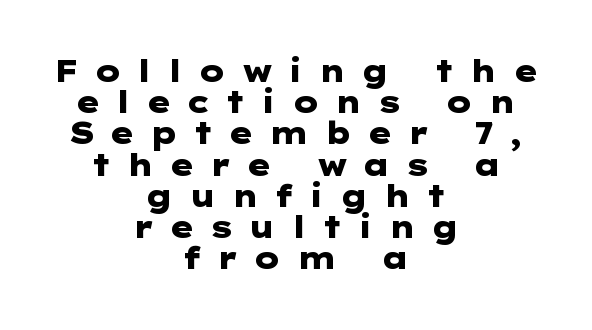
{"serif": "no", "italic": "no", "bold": "yes", "weight": "heavy", "width": "wide", "stroke_contrast": "low", "x_height": "medium", "underline": "no", "align": "center", "line_spacing": "tight", "line_spacing_ratio": 1.04, "letter_spacing": "wide", "letter_spacing_em": 0.47, "glyph_px": 30}
